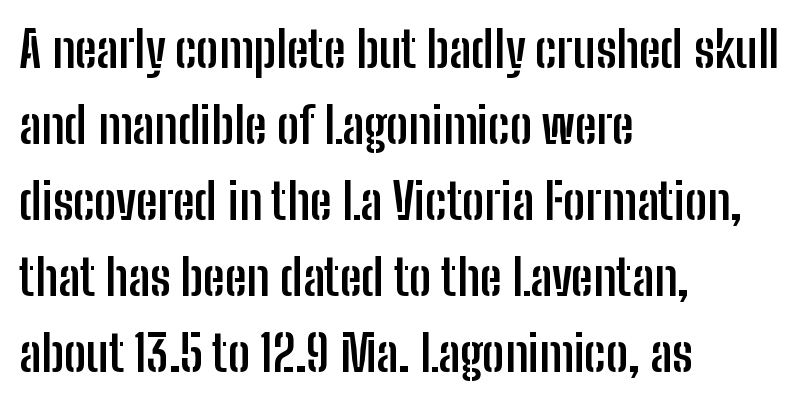
{"serif": "no", "italic": "no", "bold": "yes", "weight": "semibold", "width": "condensed", "stroke_contrast": "low", "x_height": "medium", "monospaced": "no", "underline": "no", "align": "left", "line_spacing": "normal", "line_spacing_ratio": 1.55, "letter_spacing": "normal", "letter_spacing_em": 0.0, "glyph_px": 49}
